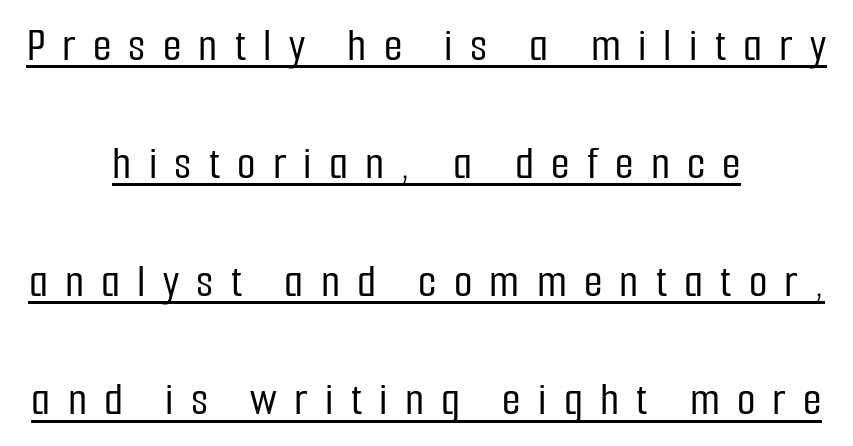
Q: Is the text italic (slanted)? A: No, it is upright.
Q: Is the typeface a serif or a sans-serif typeface? A: Sans-serif.
Q: Is the text underlined? A: Yes.
Q: How is the paragraph aligned? A: Centered.
Q: Is the spacing between letters normal or unusually wide? A: Unusually wide.
Q: Is the spacing between lines tight, normal or loose? A: Loose.
Q: Width (condensed, normal, or wide)? A: Condensed.
Q: Stroke contrast? A: Low.
Q: x-height? A: Medium.
Q: Monospaced? A: No.
